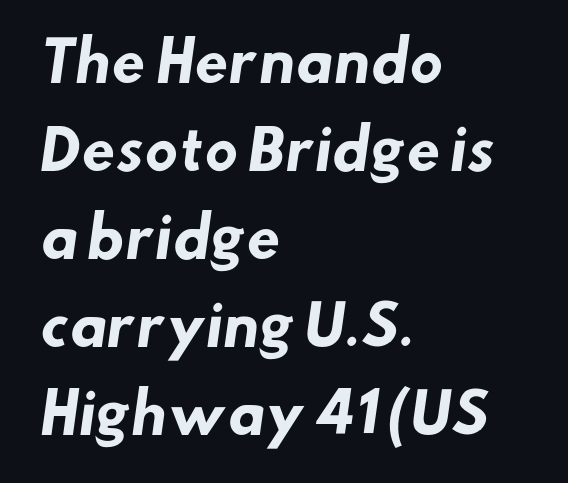
The image shows 55 px heavy sans-serif type; set left-aligned, normal line spacing (1.6x), normal letter spacing, not underlined; low stroke contrast and a small x-height.
